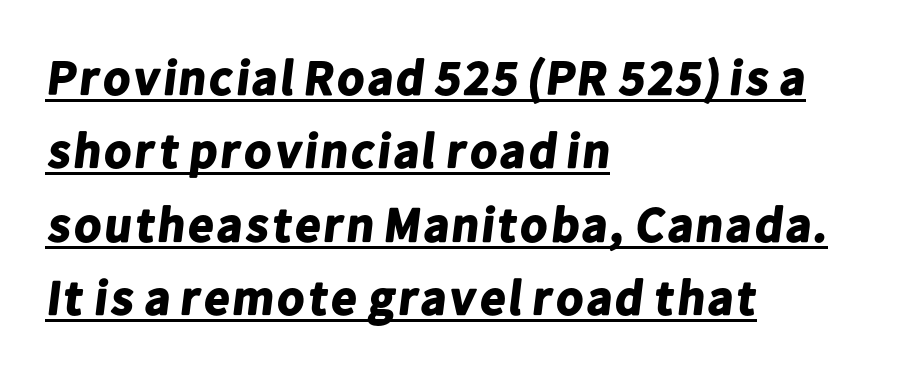
One-word summary of the alignment: left. Heavy-handed strokes throughout: this text is bold. Here the designer chose a conventional face with non-uniform glyph widths. Whoever set this chose a conventional vertical rhythm.
